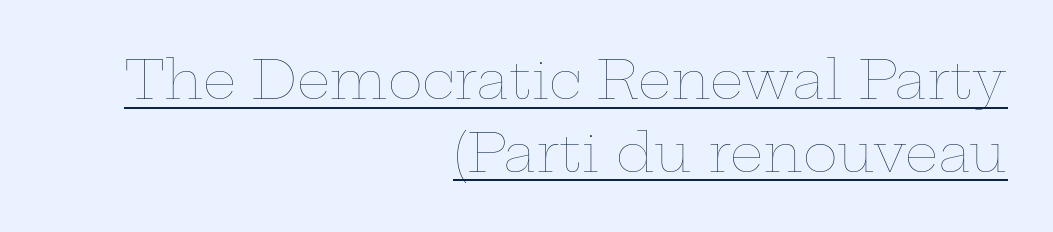
Q: Is the text bold? A: No.
Q: Is the text italic (slanted)? A: No, it is upright.
Q: Is the text underlined? A: Yes.
Q: How is the paragraph aligned? A: Right-aligned.
Q: Is the spacing between letters normal or unusually wide? A: Normal.
Q: Is the spacing between lines tight, normal or loose? A: Normal.
Q: Width (condensed, normal, or wide)? A: Wide.
Q: Stroke contrast? A: Low.
Q: x-height? A: Medium.
Q: Monospaced? A: No.
